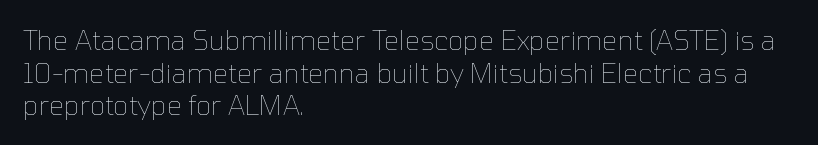
What stands out about the letter spacing? Nothing — it is the standard amount. This is not heavy type; no bold has been used. Just letters on the line, the space beneath them empty. Notice how the stems are strictly vertical — no italics here. This rendering uses left alignment, leaving the right contour irregular.
